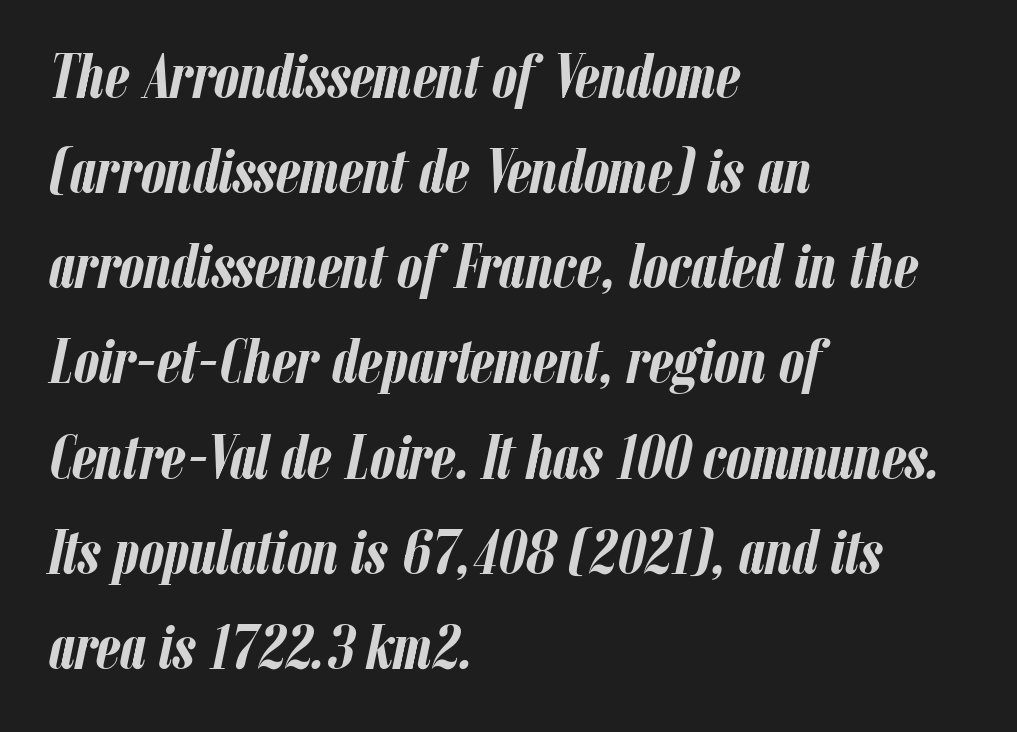
The image shows 63 px semibold, condensed type, italic (leaning right); set left-aligned, normal line spacing (1.51x), normal letter spacing, not underlined; low stroke contrast and a medium x-height.
